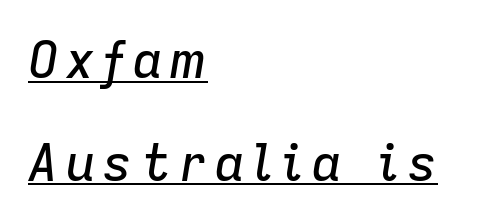
In CSS terms this would be text-align: left. A baseline rule has been typeset under these characters. The line-height multiplier appears high, well above default. Rendered with sloped, italic letterforms. A typesetter would call this proportional, since set widths differ per character.
